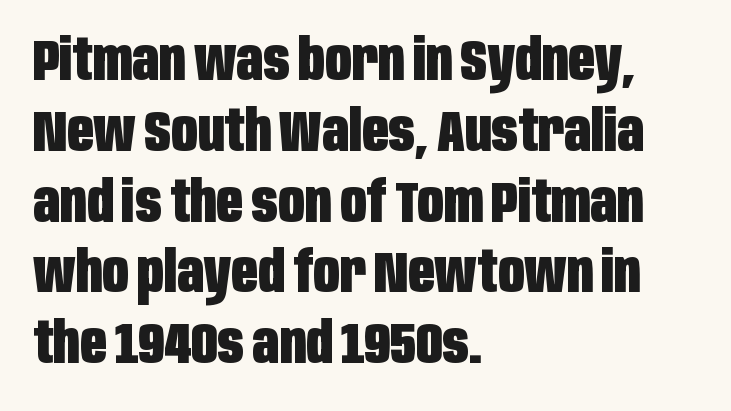
Q: Is the text bold? A: Yes.
Q: Is the text italic (slanted)? A: No, it is upright.
Q: Is the typeface a serif or a sans-serif typeface? A: Sans-serif.
Q: Is the text underlined? A: No.
Q: How is the paragraph aligned? A: Left-aligned.
Q: Is the spacing between letters normal or unusually wide? A: Normal.
Q: Width (condensed, normal, or wide)? A: Condensed.
Q: Stroke contrast? A: Low.
Q: x-height? A: Large.
Q: Monospaced? A: No.
